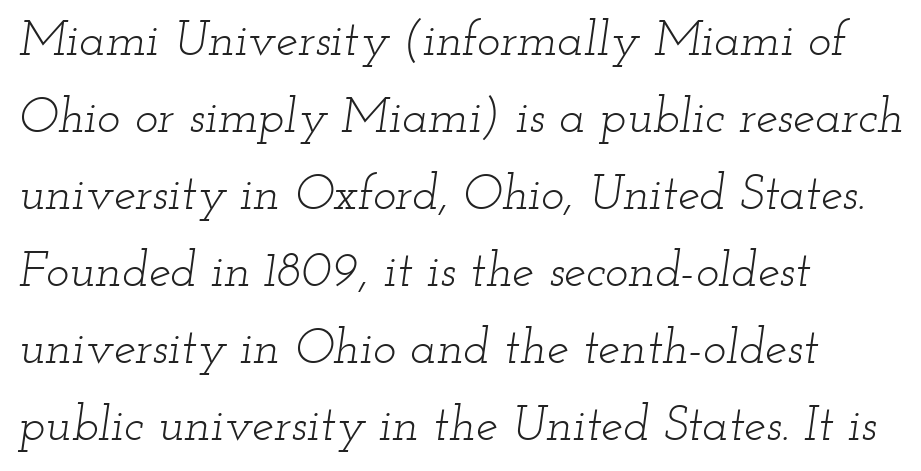
Left-aligned paragraph, ragged on the right. Honestly, the row spacing looks completely unremarkable. The typeface has the unassuming heft of standard copy or less. Just letters on the line, the space beneath them empty. The letters advance in unequal steps, a hallmark of proportional type. Serif or sans? Serif — the stroke terminals have little feet.
